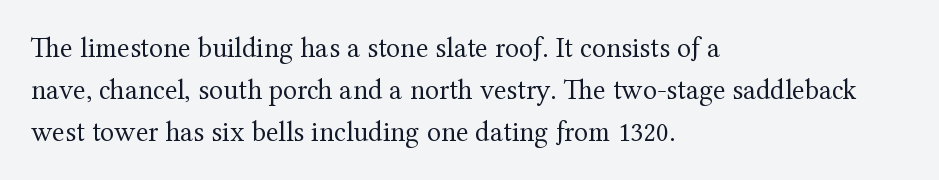
On a weight scale, this lands at 450 or below. Compared with typical paragraphs, the rows here are spaced about the same. To sum up the face: it has serifs. The foot of each line stays bare and open. In terms of letterspacing, this is plain default setting.
